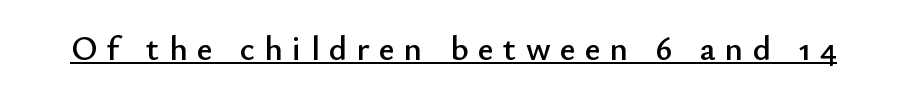
The image shows 34 px sans-serif type, upright; set unusually wide letter spacing (+0.28 em), underlined; low stroke contrast and a small x-height.
